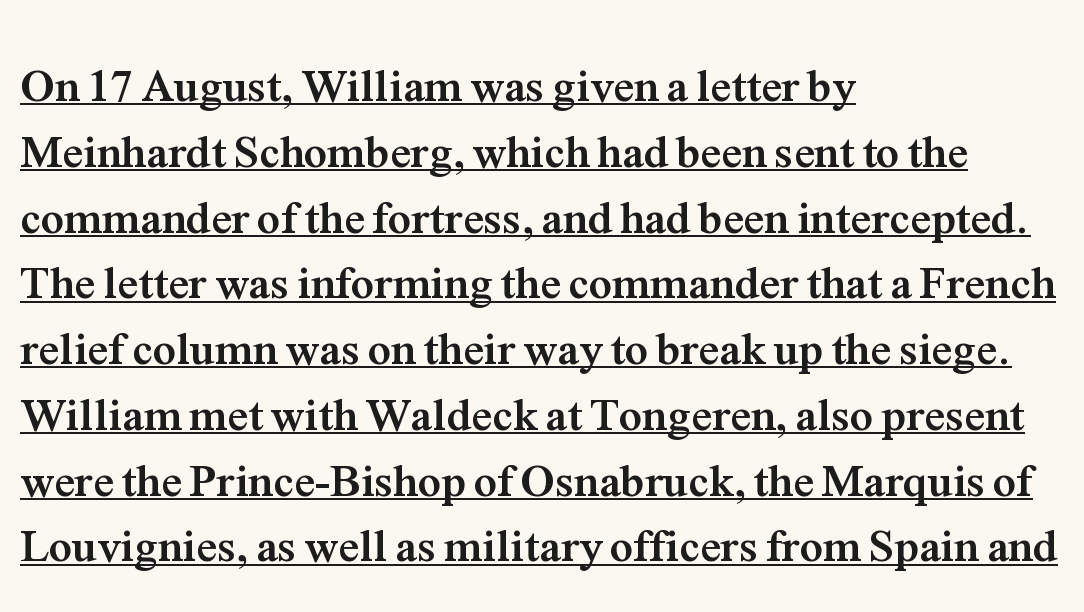
Summary of weight: heavy, a full bold. The letterforms sit shoulder to shoulder at normal distance. The face used here is proportionally spaced, like ordinary book or web type. Horizontally, the lines are justified to the leading edge only.
